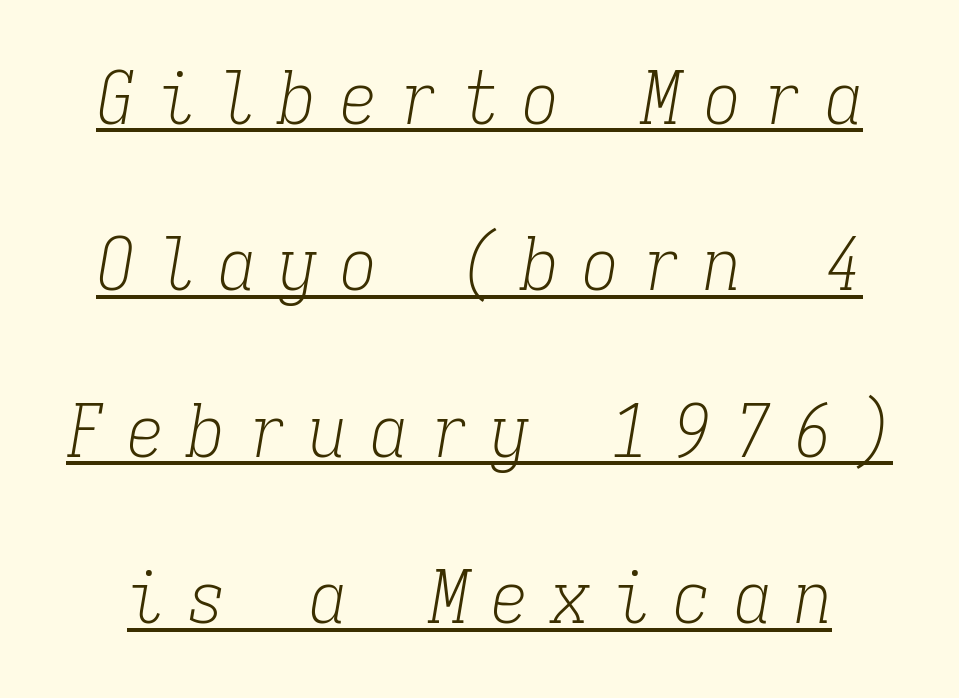
Notice the wide empty band between every row — that's loose leading. The weight tops out at a normal text grade. Every character here occupies the same horizontal width, giving the sample a typewriter-like rhythm. Every word sits above its own underline. Italic? Definitely — the glyphs are oblique.
